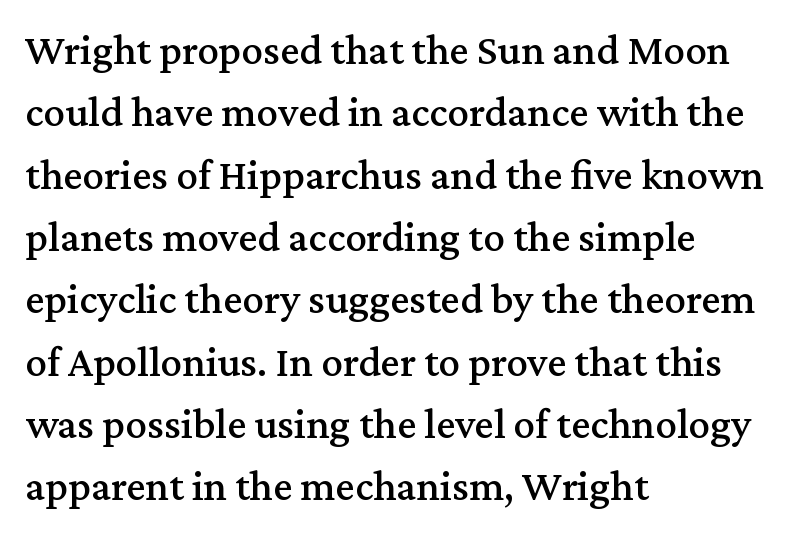
The image shows 43 px serif type, upright; set left-aligned, normal line spacing (1.45x), normal letter spacing, not underlined; medium stroke contrast and a medium x-height.
